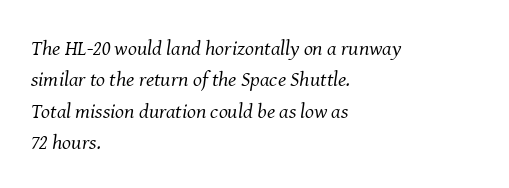
Q: Is the text bold? A: No.
Q: Is the text italic (slanted)? A: Yes, it leans right by about 8 degrees.
Q: Is the text underlined? A: No.
Q: How is the paragraph aligned? A: Left-aligned.
Q: Is the spacing between letters normal or unusually wide? A: Normal.
Q: Is the spacing between lines tight, normal or loose? A: Normal.
